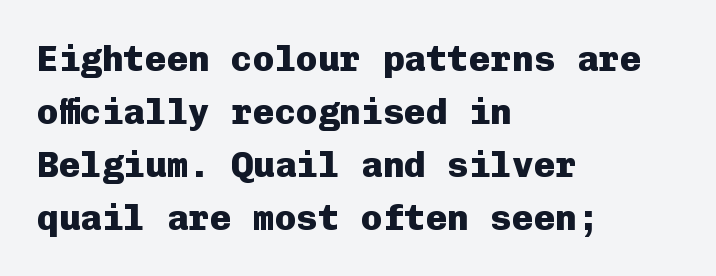
Q: Is the text bold? A: Yes.
Q: Is the text italic (slanted)? A: No, it is upright.
Q: Is the typeface a serif or a sans-serif typeface? A: Sans-serif.
Q: Is the text underlined? A: No.
Q: How is the paragraph aligned? A: Left-aligned.
Q: Is the spacing between letters normal or unusually wide? A: Normal.
Q: Is the spacing between lines tight, normal or loose? A: Normal.
Q: Width (condensed, normal, or wide)? A: Normal.
Q: Stroke contrast? A: Low.
Q: x-height? A: Medium.
Q: Monospaced? A: Yes.
